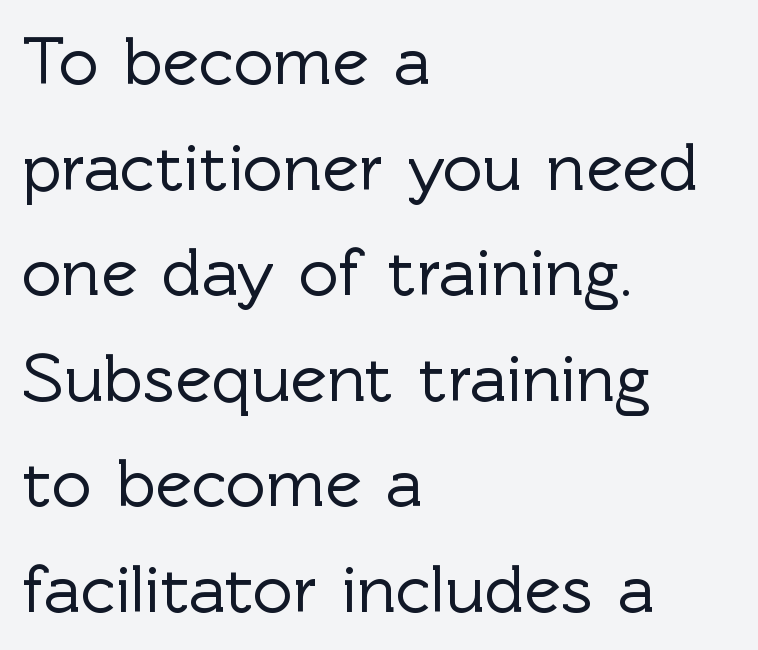
The image shows 69 px sans-serif type, upright; set left-aligned, normal line spacing (1.53x), normal letter spacing, not underlined; a medium x-height.
